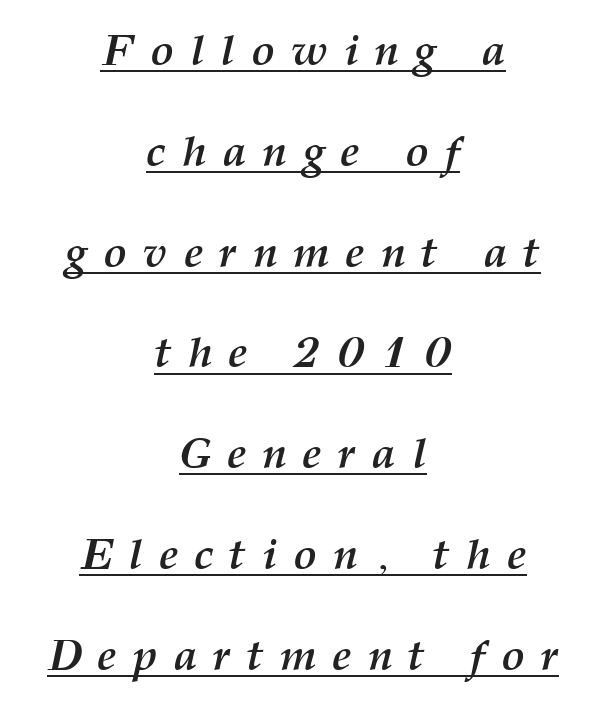
{"italic": "yes", "lean": "right", "slant_degrees": 12, "bold": "yes", "weight": "semibold", "width": "normal", "stroke_contrast": "medium", "x_height": "medium", "monospaced": "no", "underline": "yes", "align": "center", "line_spacing": "loose", "line_spacing_ratio": 2.29, "letter_spacing": "wide", "letter_spacing_em": 0.36, "glyph_px": 44}
